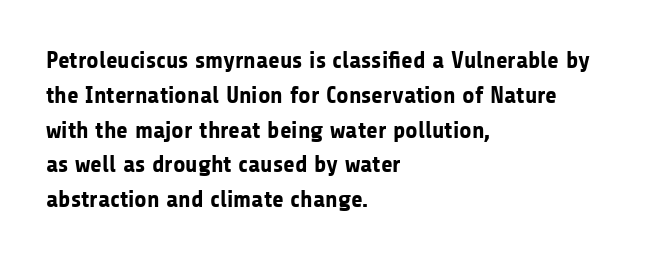
The image shows 24 px bold type, upright; set left-aligned, normal line spacing (1.45x), normal letter spacing, not underlined.
